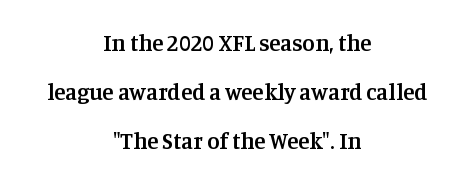
The image shows 23 px text type, upright; set centered, loose line spacing (2.14x), normal letter spacing, not underlined.
